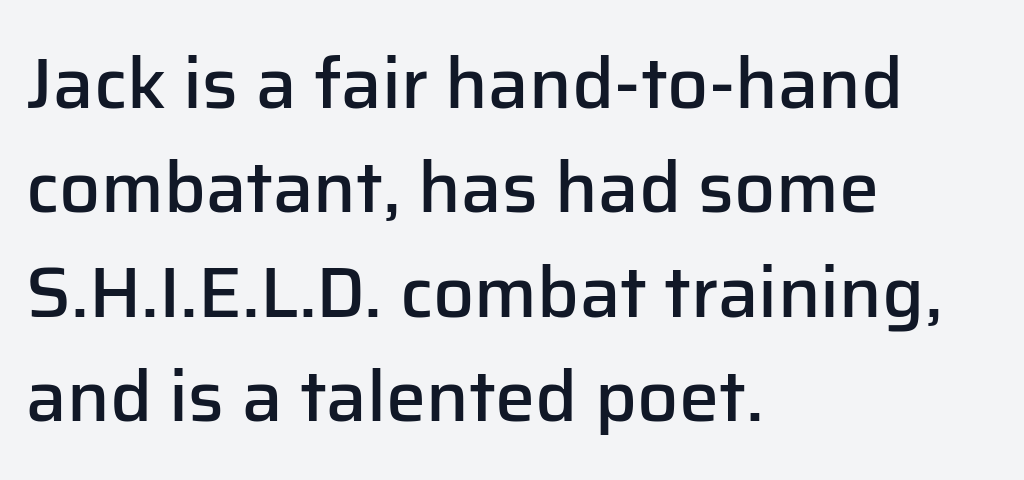
Q: Is the text bold? A: Semi-bold.
Q: Is the text italic (slanted)? A: No, it is upright.
Q: Is the typeface a serif or a sans-serif typeface? A: Sans-serif.
Q: Is the text underlined? A: No.
Q: How is the paragraph aligned? A: Left-aligned.
Q: Is the spacing between letters normal or unusually wide? A: Normal.
Q: Is the spacing between lines tight, normal or loose? A: Normal.
Q: Width (condensed, normal, or wide)? A: Normal.
Q: Stroke contrast? A: Low.
Q: x-height? A: Medium.
Q: Monospaced? A: No.
